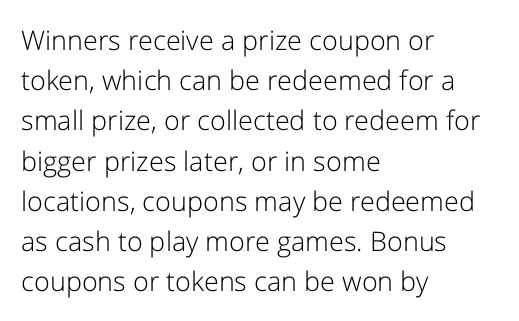
{"italic": "no", "bold": "no", "underline": "no", "align": "left", "line_spacing": "normal", "line_spacing_ratio": 1.49, "letter_spacing": "normal", "letter_spacing_em": 0.0, "glyph_px": 27}
